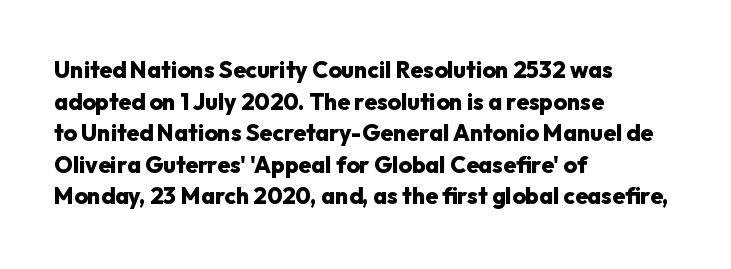
Q: Is the text bold? A: Yes.
Q: Is the text italic (slanted)? A: No, it is upright.
Q: Is the text underlined? A: No.
Q: How is the paragraph aligned? A: Left-aligned.
Q: Is the spacing between letters normal or unusually wide? A: Normal.
Q: Is the spacing between lines tight, normal or loose? A: Normal.
